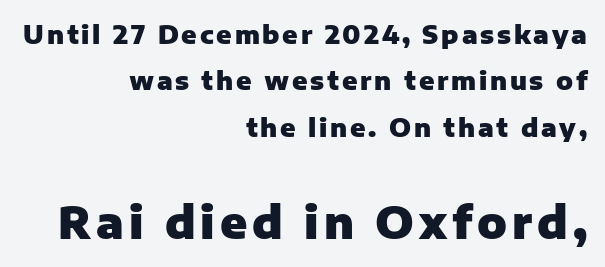
Q: Is the text bold? A: Yes.
Q: Is the text italic (slanted)? A: No, it is upright.
Q: Is the typeface a serif or a sans-serif typeface? A: Sans-serif.
Q: Is the text underlined? A: No.
Q: How is the paragraph aligned? A: Right-aligned.
Q: Which block of text is set in a larger size, the first (top) or the second (bottom)? A: The second (bottom) one.
Q: Width (condensed, normal, or wide)? A: Normal.
Q: Stroke contrast? A: Low.
Q: x-height? A: Medium.
Q: Monospaced? A: No.
